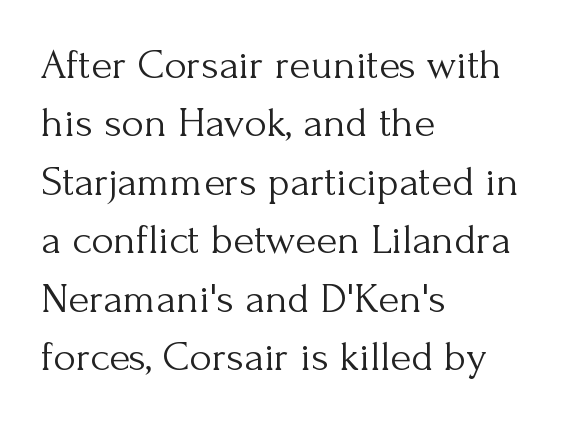
When letters stand straight like this, we call the style roman or upright. Successive baselines arrive at the customary interval. Nothing heavy about these letters — not bold at all. Every row of glyphs begins at an identical x-position on the left.
